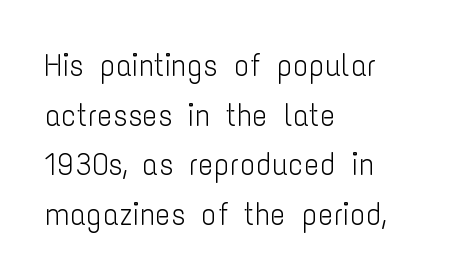
Q: Is the text bold? A: No.
Q: Is the text italic (slanted)? A: No, it is upright.
Q: Is the typeface a serif or a sans-serif typeface? A: Sans-serif.
Q: Is the text underlined? A: No.
Q: How is the paragraph aligned? A: Left-aligned.
Q: Is the spacing between letters normal or unusually wide? A: Normal.
Q: Is the spacing between lines tight, normal or loose? A: Normal.
Q: Width (condensed, normal, or wide)? A: Condensed.
Q: Stroke contrast? A: Low.
Q: x-height? A: Medium.
Q: Monospaced? A: No.
